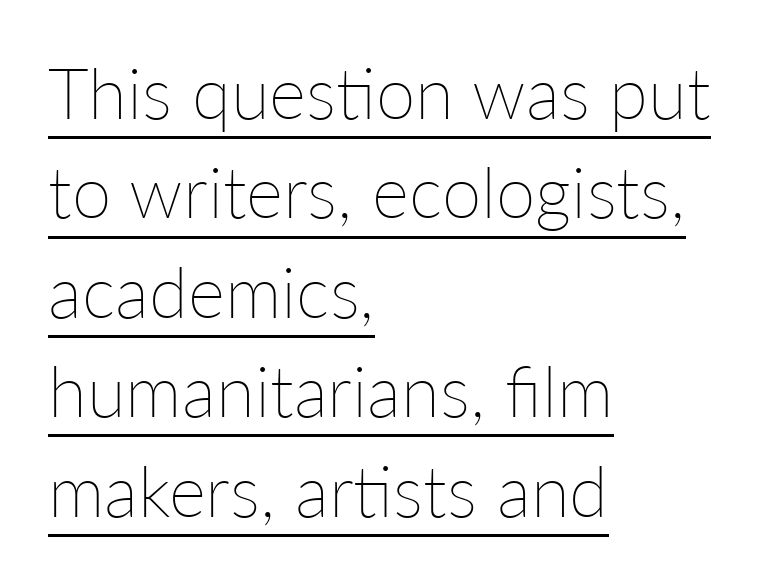
Short and long lines alike share a common starting point at left. Look at the tracking — it's just the regular setting, nothing added. Proportional: the letters do not fall into vertical columns. The leading is moderate, giving the passage an even texture.
